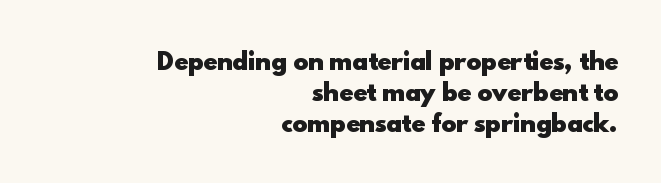
{"italic": "no", "bold": "yes", "underline": "no", "align": "right", "line_spacing": "normal", "line_spacing_ratio": 1.35, "letter_spacing": "normal", "letter_spacing_em": 0.0, "glyph_px": 23}
